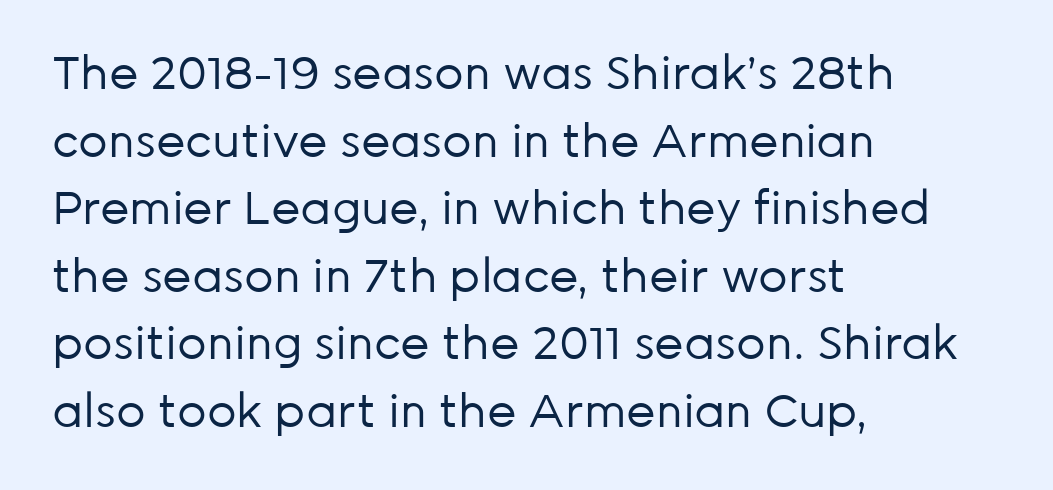
Q: Is the text bold? A: No.
Q: Is the text italic (slanted)? A: No, it is upright.
Q: Is the typeface a serif or a sans-serif typeface? A: Sans-serif.
Q: Is the text underlined? A: No.
Q: How is the paragraph aligned? A: Left-aligned.
Q: Is the spacing between letters normal or unusually wide? A: Normal.
Q: Is the spacing between lines tight, normal or loose? A: Normal.
Q: Width (condensed, normal, or wide)? A: Normal.
Q: Stroke contrast? A: Low.
Q: x-height? A: Medium.
Q: Monospaced? A: No.
